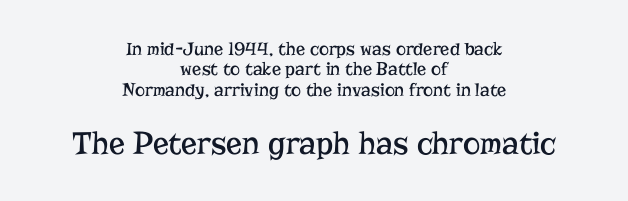
Notice how the stems are strictly vertical — no italics here. Letters have the restrained weight of plain body copy at most. Note the varied advance widths — an 'i' is clearly narrower than an 'm'. Letterform terminals end in serifs throughout the passage.
